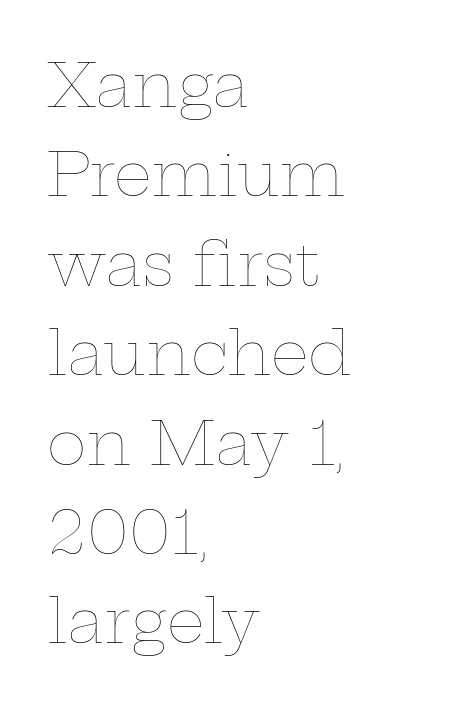
{"italic": "no", "bold": "no", "weight": "thin", "width": "wide", "stroke_contrast": "low", "x_height": "medium", "monospaced": "no", "underline": "no", "align": "left", "line_spacing": "normal", "line_spacing_ratio": 1.49, "letter_spacing": "normal", "letter_spacing_em": 0.0, "glyph_px": 60}
